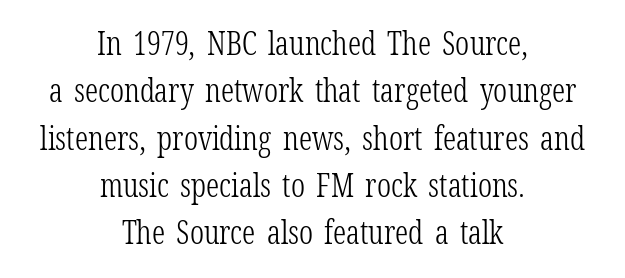
The image shows 32 px light, condensed serif type, upright; set centered, normal line spacing (1.48x), normal letter spacing, not underlined; low stroke contrast and a medium x-height.
